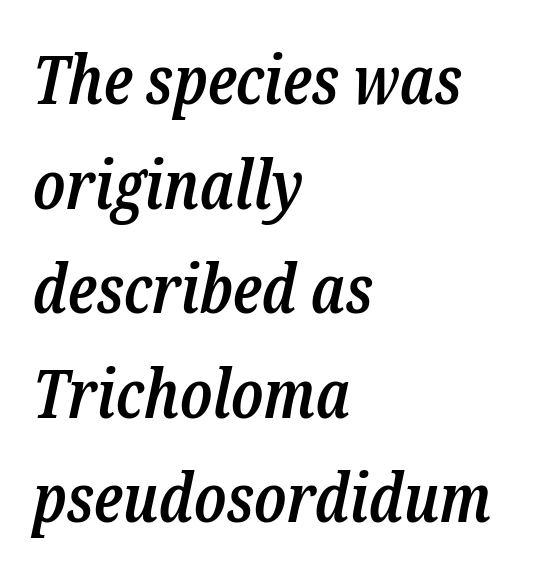
The image shows 67 px semibold, condensed serif type, italic (leaning right); set left-aligned, normal line spacing (1.56x), normal letter spacing, not underlined; low stroke contrast and a medium x-height.
